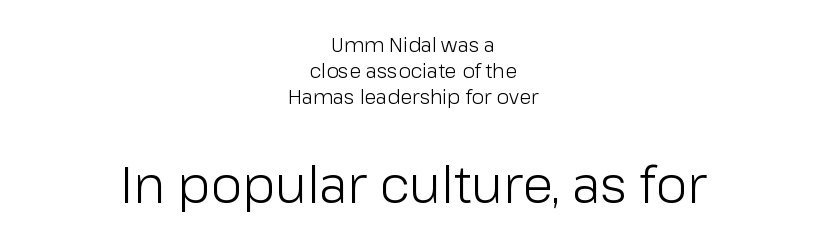
The image shows 51 px light sans-serif type, upright; set centered, normal line spacing (1.29x), normal letter spacing, not underlined; the second (bottom) block is 2.55x larger; low stroke contrast and a medium x-height.
